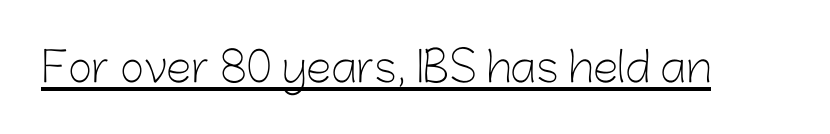
When letters stand straight like this, we call the style roman or upright. Nothing sits at the stroke ends, so this counts as sans-serif. The rendering uses the underline text-decoration. Caption: face not bold, strokes unweighted.
